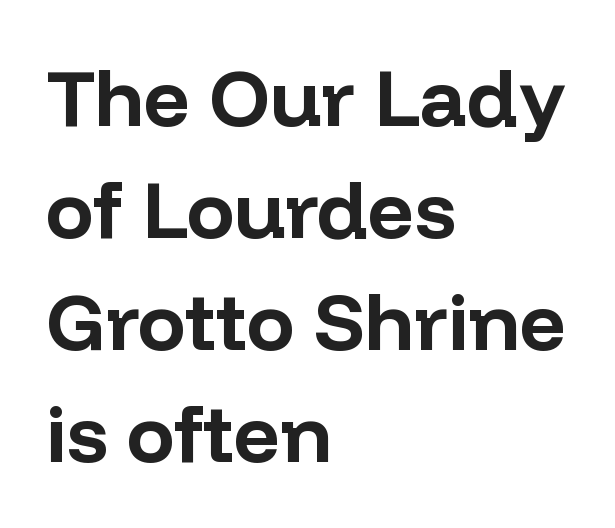
{"serif": "no", "italic": "no", "bold": "yes", "weight": "bold", "width": "normal", "stroke_contrast": "low", "x_height": "medium", "monospaced": "no", "underline": "no", "align": "left", "line_spacing": "normal", "line_spacing_ratio": 1.4, "letter_spacing": "normal", "letter_spacing_em": 0.0, "glyph_px": 80}
